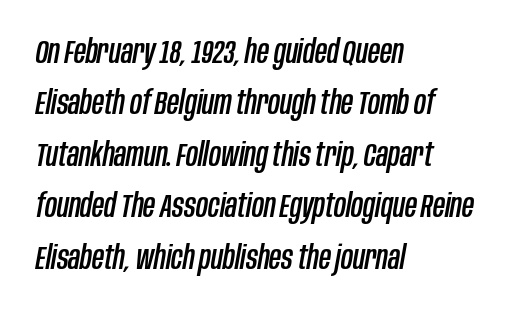
Q: Is the text italic (slanted)? A: Yes, it leans right by about 10 degrees.
Q: Is the text underlined? A: No.
Q: How is the paragraph aligned? A: Left-aligned.
Q: Is the spacing between letters normal or unusually wide? A: Normal.
Q: Is the spacing between lines tight, normal or loose? A: Normal.
Q: Width (condensed, normal, or wide)? A: Condensed.
Q: Stroke contrast? A: Low.
Q: x-height? A: Large.
Q: Monospaced? A: No.
